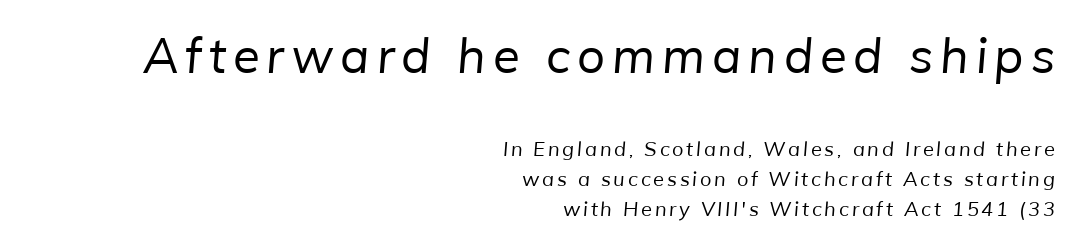
Q: Is the text bold? A: No.
Q: Is the typeface a serif or a sans-serif typeface? A: Sans-serif.
Q: Is the text underlined? A: No.
Q: How is the paragraph aligned? A: Right-aligned.
Q: Is the spacing between lines tight, normal or loose? A: Normal.
Q: Which block of text is set in a larger size, the first (top) or the second (bottom)? A: The first (top) one.
Q: Width (condensed, normal, or wide)? A: Normal.
Q: Stroke contrast? A: Low.
Q: x-height? A: Medium.
Q: Monospaced? A: No.
